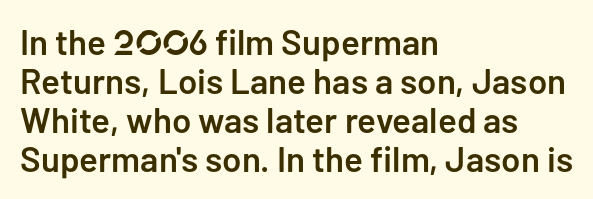
Q: Is the text bold? A: Semi-bold.
Q: Is the text italic (slanted)? A: No, it is upright.
Q: Is the typeface a serif or a sans-serif typeface? A: Sans-serif.
Q: Is the text underlined? A: No.
Q: How is the paragraph aligned? A: Left-aligned.
Q: Is the spacing between letters normal or unusually wide? A: Normal.
Q: Is the spacing between lines tight, normal or loose? A: Tight.
Q: Width (condensed, normal, or wide)? A: Normal.
Q: Stroke contrast? A: Low.
Q: x-height? A: Medium.
Q: Monospaced? A: No.
